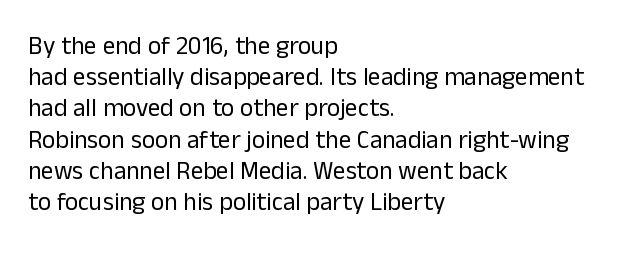
The image shows 25 px text type, upright; set left-aligned, normal line spacing (1.25x), normal letter spacing, not underlined.
